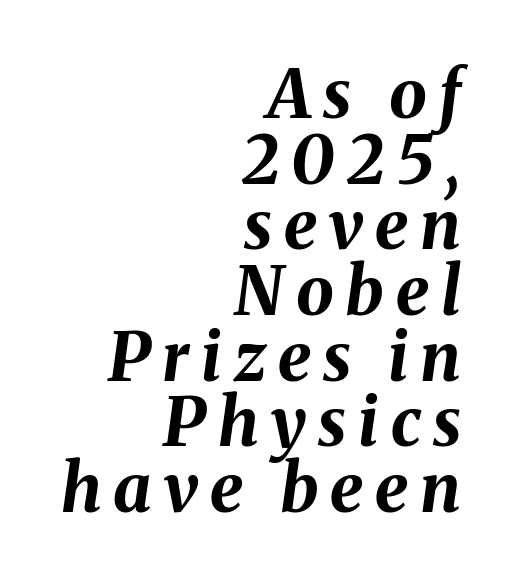
{"italic": "yes", "lean": "right", "slant_degrees": 8, "bold": "yes", "weight": "bold", "width": "normal", "stroke_contrast": "medium", "x_height": "medium", "monospaced": "no", "underline": "no", "align": "right", "line_spacing": "tight", "line_spacing_ratio": 0.98, "glyph_px": 67}
